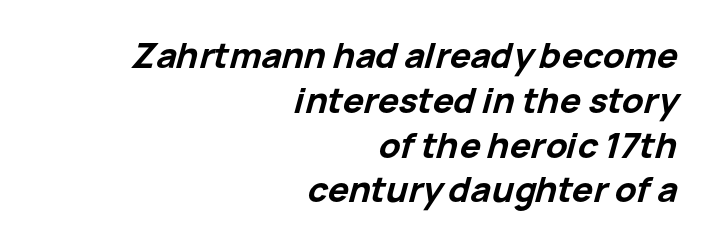
{"italic": "yes", "lean": "right", "slant_degrees": 15, "bold": "yes", "weight": "bold", "width": "normal", "stroke_contrast": "low", "x_height": "medium", "monospaced": "no", "underline": "no", "align": "right", "line_spacing": "normal", "line_spacing_ratio": 1.28, "letter_spacing": "normal", "letter_spacing_em": 0.0, "glyph_px": 35}
